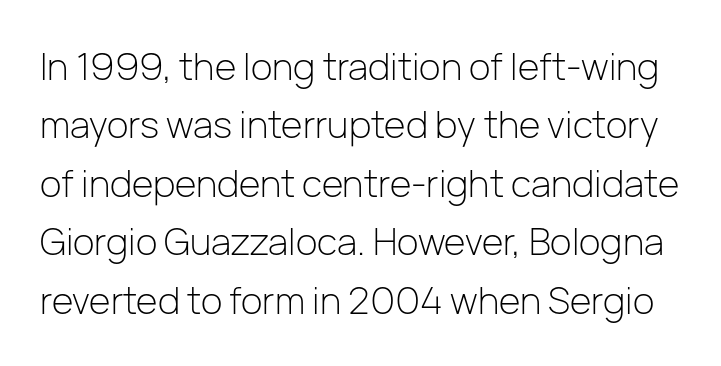
{"serif": "no", "italic": "no", "bold": "no", "weight": "light", "width": "normal", "stroke_contrast": "low", "x_height": "medium", "monospaced": "no", "underline": "no", "line_spacing": "normal", "line_spacing_ratio": 1.58, "letter_spacing": "normal", "letter_spacing_em": 0.0, "glyph_px": 37}
